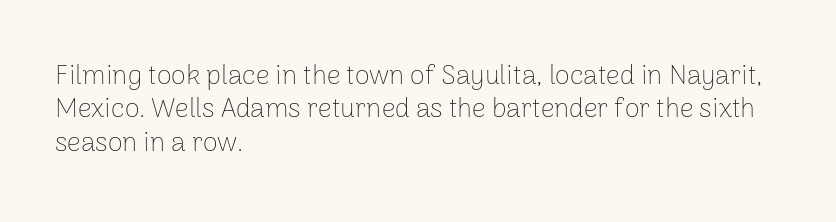
No letter is thick-stroked: the sample isn't bold. This rendering leaves character spacing at its baseline value. A bare baseline throughout the passage. Line beginnings align vertically; line endings do not. This sample uses an upright cut, with every glyph sitting square on the baseline.
